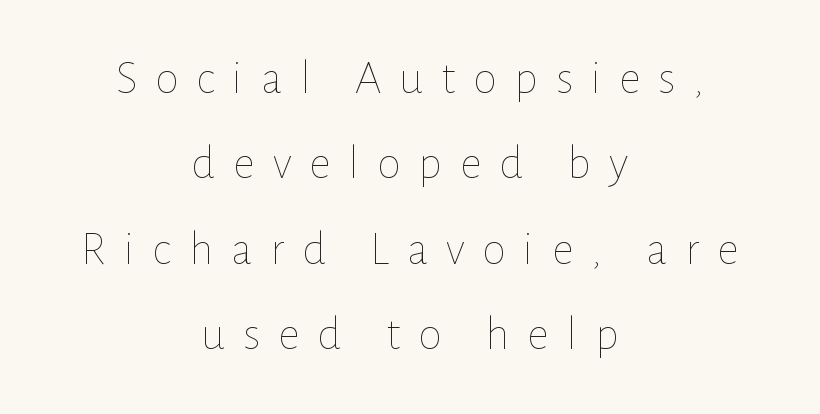
{"italic": "no", "bold": "no", "weight": "thin", "width": "normal", "stroke_contrast": "low", "x_height": "medium", "monospaced": "no", "underline": "no", "align": "center", "line_spacing_ratio": 1.78, "letter_spacing": "wide", "letter_spacing_em": 0.37, "glyph_px": 48}
